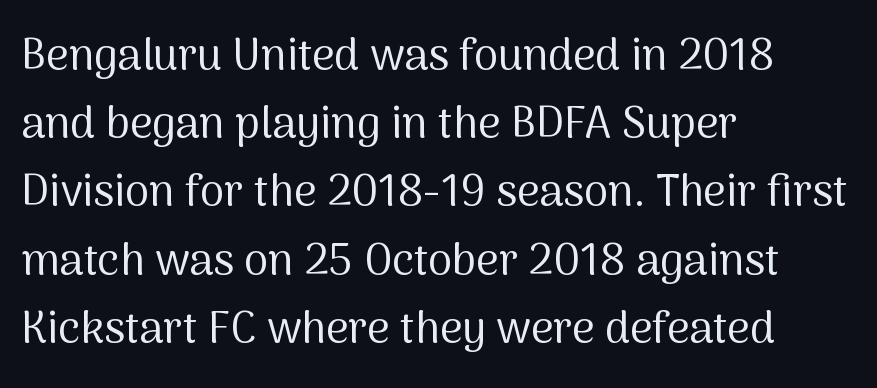
The image shows 44 px regular-weight sans-serif type, upright; set left-aligned, normal line spacing (1.55x), normal letter spacing, not underlined; medium stroke contrast and a medium x-height.
